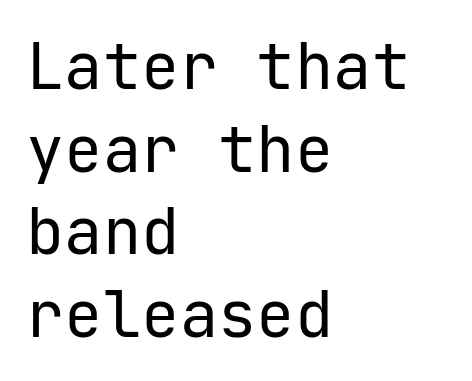
Q: Is the text bold? A: No.
Q: Is the text italic (slanted)? A: No, it is upright.
Q: Is the typeface a serif or a sans-serif typeface? A: Sans-serif.
Q: Is the text underlined? A: No.
Q: How is the paragraph aligned? A: Left-aligned.
Q: Is the spacing between letters normal or unusually wide? A: Normal.
Q: Is the spacing between lines tight, normal or loose? A: Normal.
Q: Width (condensed, normal, or wide)? A: Normal.
Q: Stroke contrast? A: Low.
Q: x-height? A: Medium.
Q: Monospaced? A: Yes.
